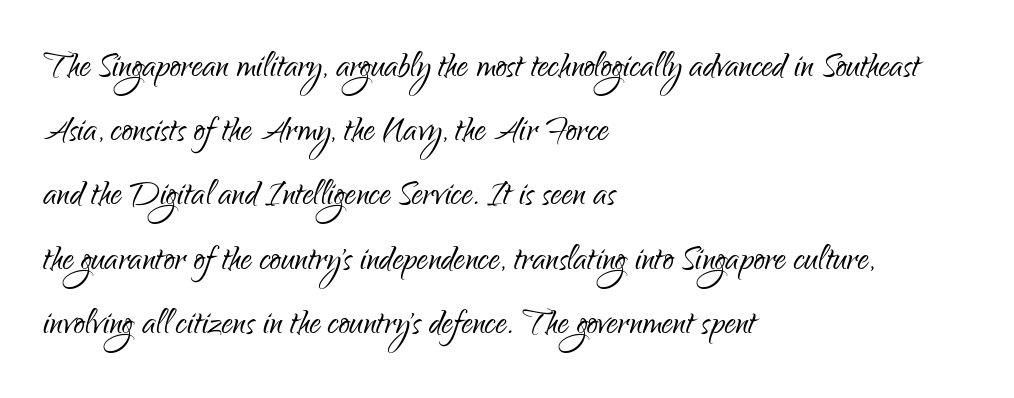
{"serif": "no", "bold": "no", "weight": "light", "width": "condensed", "stroke_contrast": "low", "x_height": "small", "monospaced": "no", "underline": "no", "align": "left", "line_spacing": "normal", "line_spacing_ratio": 1.46, "letter_spacing": "normal", "letter_spacing_em": 0.0, "glyph_px": 44}
